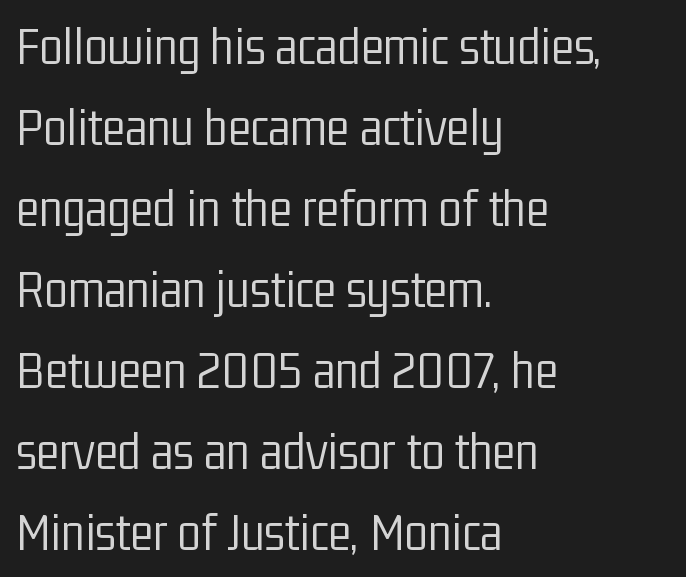
The image shows 54 px light, condensed sans-serif type, upright; set left-aligned, normal line spacing (1.5x), normal letter spacing, not underlined; low stroke contrast and a medium x-height.
